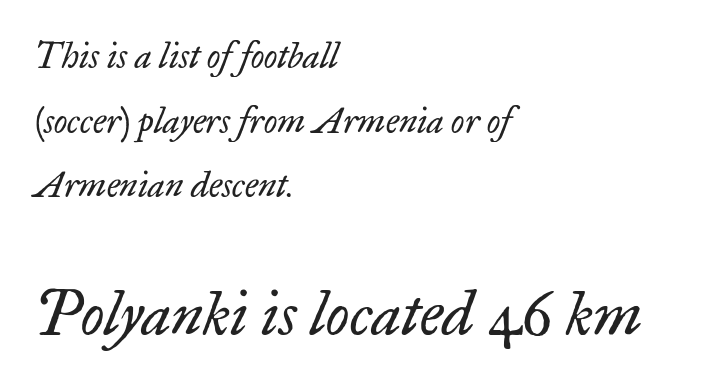
Q: Is the text bold? A: No.
Q: Is the text italic (slanted)? A: Yes, it leans right by about 17 degrees.
Q: Is the typeface a serif or a sans-serif typeface? A: Serif.
Q: Is the text underlined? A: No.
Q: How is the paragraph aligned? A: Left-aligned.
Q: Is the spacing between letters normal or unusually wide? A: Normal.
Q: Which block of text is set in a larger size, the first (top) or the second (bottom)? A: The second (bottom) one.
Q: Width (condensed, normal, or wide)? A: Normal.
Q: Stroke contrast? A: Low.
Q: x-height? A: Small.
Q: Monospaced? A: No.
